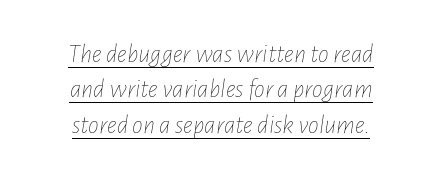
Q: Is the text bold? A: No.
Q: Is the text italic (slanted)? A: Yes, it leans right by about 7 degrees.
Q: Is the text underlined? A: Yes.
Q: How is the paragraph aligned? A: Centered.
Q: Is the spacing between letters normal or unusually wide? A: Normal.
Q: Is the spacing between lines tight, normal or loose? A: Normal.
